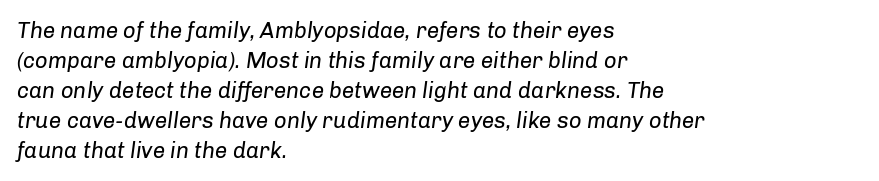
The image shows 22 px text type, italic (leaning right); set left-aligned, normal line spacing (1.36x), normal letter spacing, not underlined.
